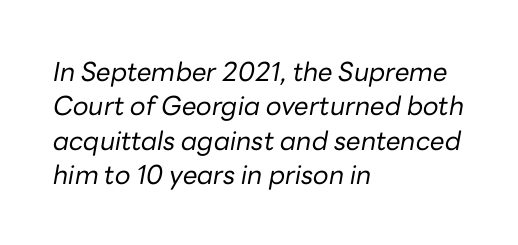
Q: Is the text bold? A: No.
Q: Is the text italic (slanted)? A: Yes, it leans right by about 10 degrees.
Q: Is the text underlined? A: No.
Q: How is the paragraph aligned? A: Left-aligned.
Q: Is the spacing between letters normal or unusually wide? A: Normal.
Q: Is the spacing between lines tight, normal or loose? A: Normal.
